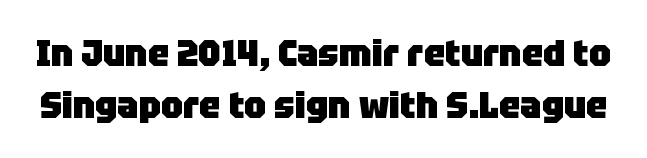
Reading down the column, the eye jumps a familiar distance to each next line. The words here are not underlined. Posture: straight, roman, zero tilt. A typesetter would label this face a sans.
